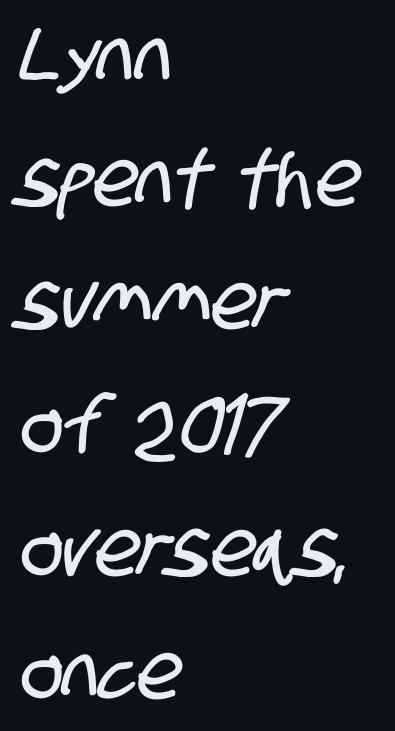
The image shows 79 px condensed sans-serif type; set left-aligned, normal line spacing (1.56x), normal letter spacing, not underlined; low stroke contrast and a large x-height.
